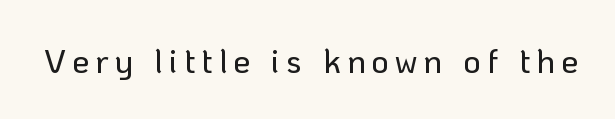
{"serif": "no", "italic": "no", "width": "normal", "stroke_contrast": "low", "x_height": "medium", "monospaced": "no", "underline": "no", "glyph_px": 34}
